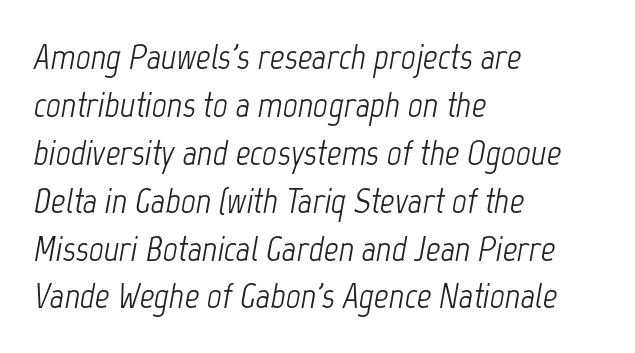
{"italic": "yes", "lean": "right", "slant_degrees": 12, "bold": "no", "weight": "light", "width": "condensed", "stroke_contrast": "low", "x_height": "medium", "monospaced": "no", "underline": "no", "align": "left", "line_spacing": "normal", "line_spacing_ratio": 1.33, "letter_spacing": "normal", "letter_spacing_em": 0.0, "glyph_px": 36}
